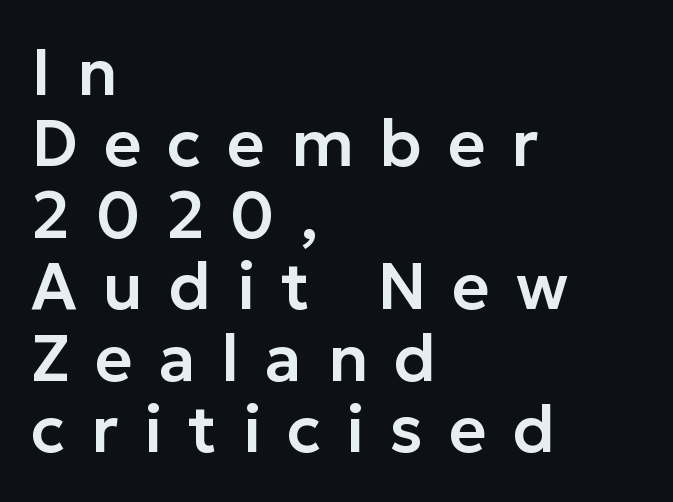
Descenders are the only things crossing below the line. Looks like regular typesetting: each glyph gets only the width it needs. Posture: upright roman. Cramped leading. Look at the tracking — it's clearly loosened, letters drifting apart. A classic flush-left, rag-right setting is used for this passage.
